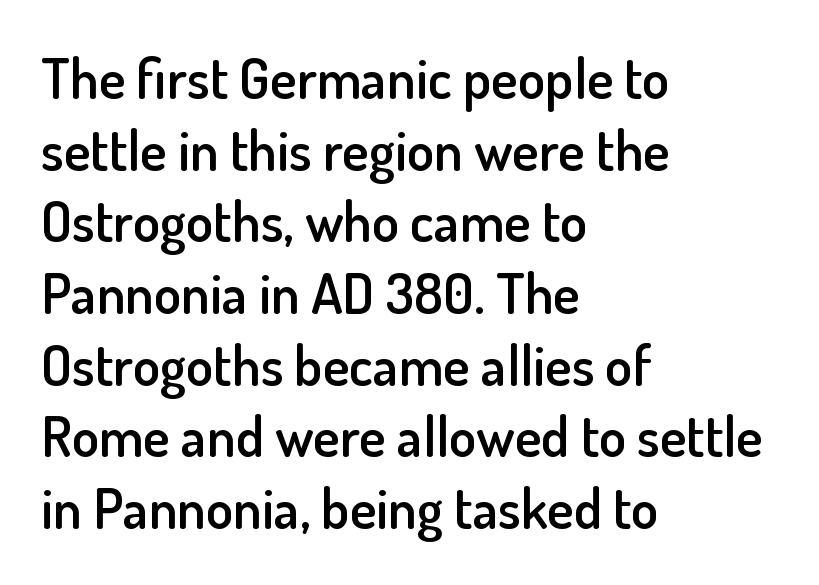
{"serif": "no", "italic": "no", "bold": "semi", "weight": "semibold", "width": "normal", "stroke_contrast": "low", "x_height": "small", "monospaced": "no", "underline": "no", "align": "left", "line_spacing": "normal", "line_spacing_ratio": 1.28, "letter_spacing": "normal", "letter_spacing_em": 0.0, "glyph_px": 56}
